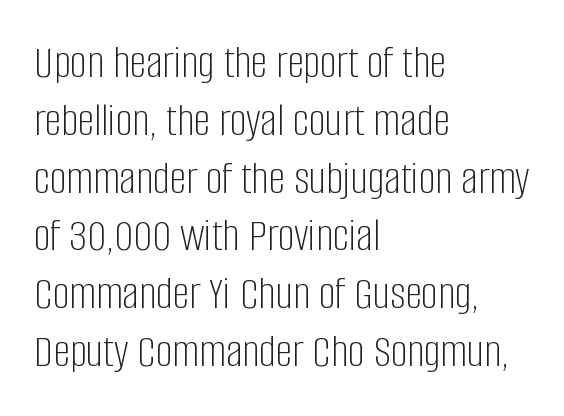
Upright lettering throughout. Here the glyphs are tracked normally, forming tight word shapes. Here the designer chose a conventional face with non-uniform glyph widths. The string is rendered with underlining switched off. The letters look calm and open, with moderate or lighter stems.
